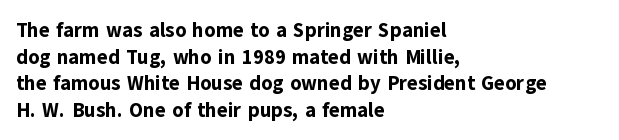
The typography opts for an upright posture over an oblique one. A classic flush-left, rag-right setting is used for this passage. Words appear dense and cohesive because spacing is normal. A full-strength bold gives these letters their thick strokes. Rule under the text: the space is simply empty.
